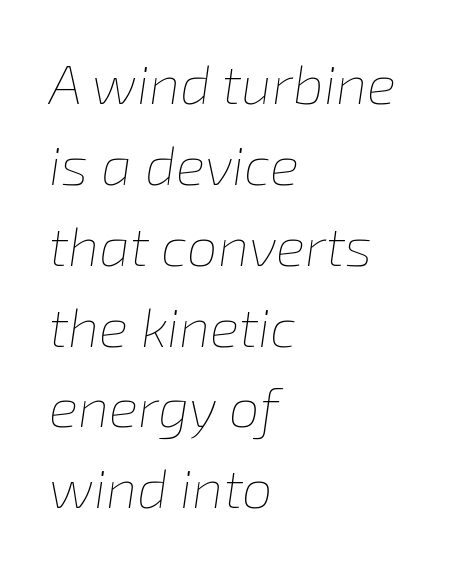
{"italic": "yes", "lean": "right", "slant_degrees": 8, "bold": "no", "weight": "thin", "width": "normal", "stroke_contrast": "low", "x_height": "medium", "monospaced": "no", "underline": "no", "align": "left", "line_spacing": "normal", "line_spacing_ratio": 1.47, "letter_spacing": "normal", "letter_spacing_em": 0.0, "glyph_px": 55}
